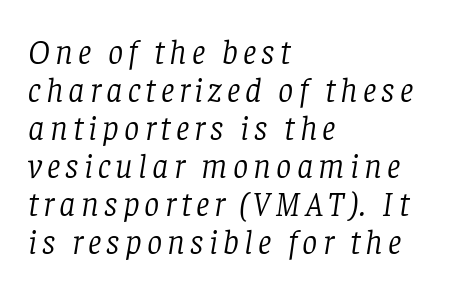
Q: Is the text bold? A: No.
Q: Is the text italic (slanted)? A: Yes, it leans right by about 8 degrees.
Q: Is the typeface a serif or a sans-serif typeface? A: Serif.
Q: Is the text underlined? A: No.
Q: How is the paragraph aligned? A: Left-aligned.
Q: Is the spacing between lines tight, normal or loose? A: Tight.
Q: Width (condensed, normal, or wide)? A: Normal.
Q: Stroke contrast? A: Low.
Q: x-height? A: Large.
Q: Monospaced? A: No.
